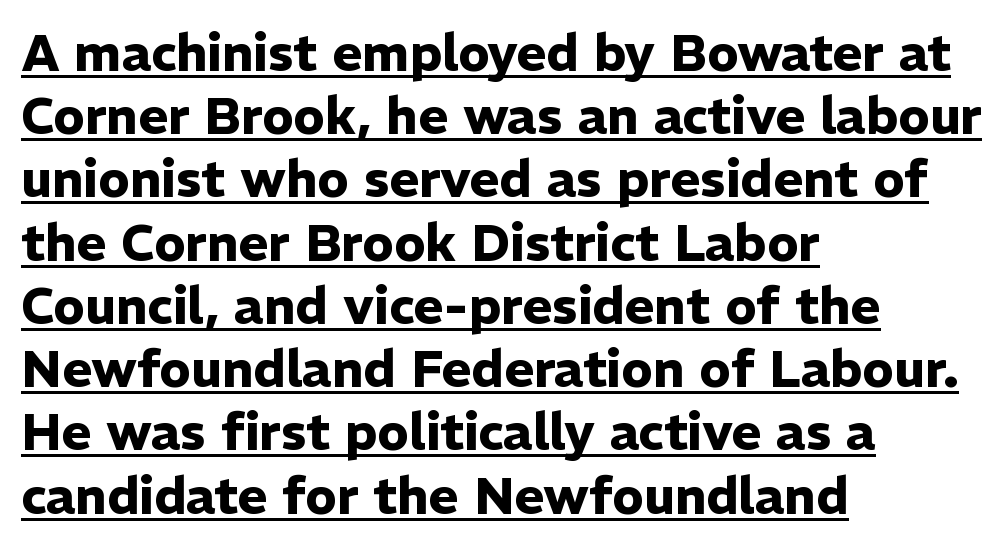
The image shows 51 px heavy sans-serif type, upright; set left-aligned, line spacing 1.24x, normal letter spacing, underlined; low stroke contrast and a medium x-height.
